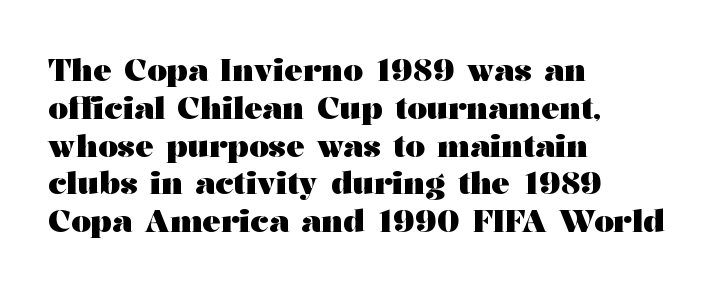
Q: Is the text bold? A: Yes.
Q: Is the text italic (slanted)? A: No, it is upright.
Q: Is the typeface a serif or a sans-serif typeface? A: Serif.
Q: Is the text underlined? A: No.
Q: How is the paragraph aligned? A: Left-aligned.
Q: Is the spacing between letters normal or unusually wide? A: Normal.
Q: Width (condensed, normal, or wide)? A: Wide.
Q: Stroke contrast? A: Medium.
Q: x-height? A: Medium.
Q: Monospaced? A: No.
